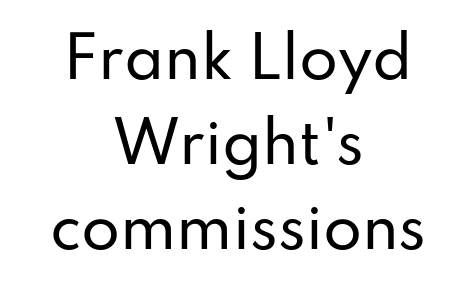
Centered paragraph, ragged on both sides. This sample has the flowing, uneven cadence of proportional lettering. Default kerning and tracking; the words read as compact shapes. Does the lettering tilt? It doesn't — this is upright.
